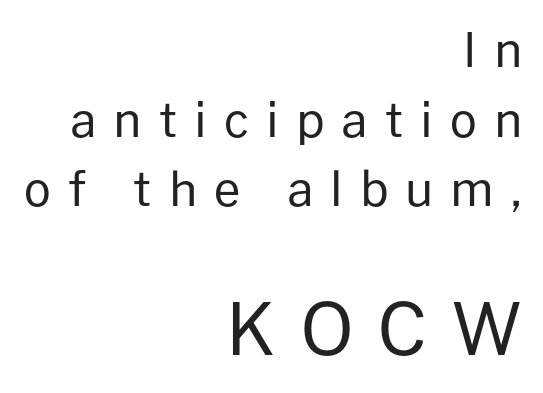
{"serif": "no", "italic": "no", "bold": "no", "weight": "regular", "width": "normal", "stroke_contrast": "low", "x_height": "medium", "monospaced": "no", "underline": "no", "align": "right", "line_spacing": "normal", "line_spacing_ratio": 1.48, "letter_spacing": "wide", "letter_spacing_em": 0.36, "larger_block": "second", "size_ratio": 1.51, "glyph_px": 71}
